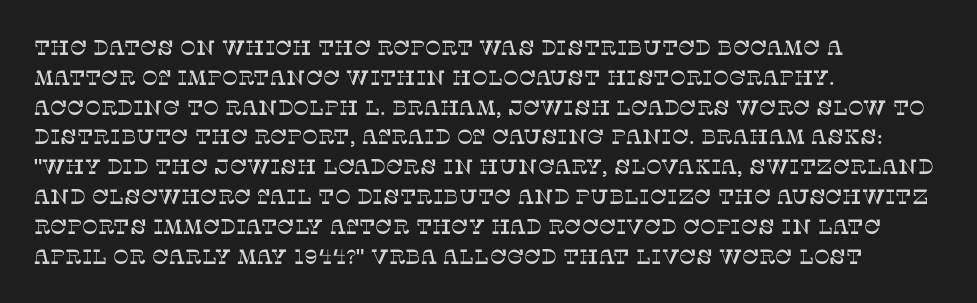
Q: Is the text italic (slanted)? A: No, it is upright.
Q: Is the text underlined? A: No.
Q: How is the paragraph aligned? A: Left-aligned.
Q: Is the spacing between letters normal or unusually wide? A: Normal.
Q: Is the spacing between lines tight, normal or loose? A: Normal.
